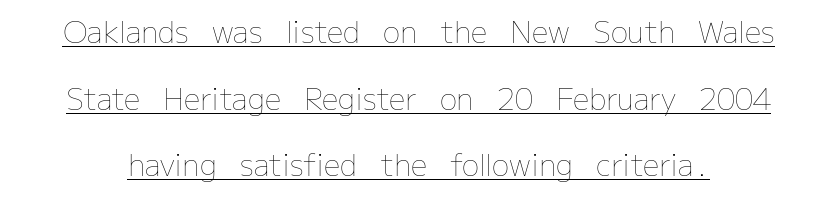
Q: Is the text bold? A: No.
Q: Is the text italic (slanted)? A: No, it is upright.
Q: Is the text underlined? A: Yes.
Q: Is the spacing between letters normal or unusually wide? A: Normal.
Q: Is the spacing between lines tight, normal or loose? A: Loose.
Q: Width (condensed, normal, or wide)? A: Normal.
Q: Stroke contrast? A: Low.
Q: x-height? A: Medium.
Q: Monospaced? A: No.
